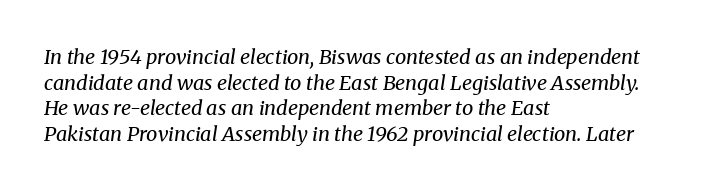
The image shows 20 px text type, italic (leaning right); set left-aligned, normal line spacing (1.28x), normal letter spacing, not underlined.
